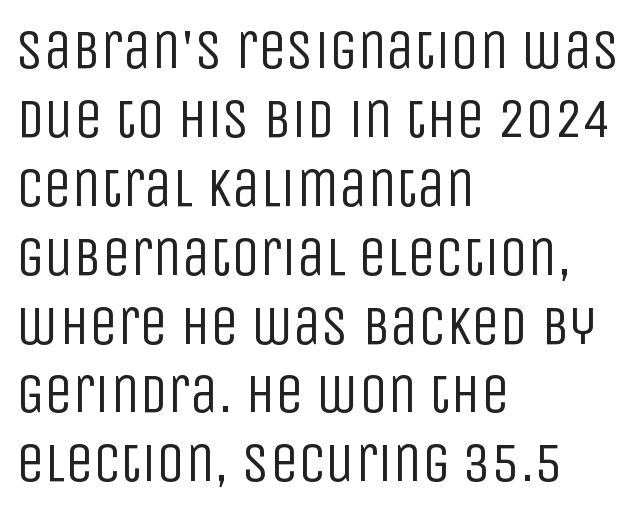
The image shows 56 px regular-weight, condensed sans-serif type, upright; set left-aligned, line spacing 1.23x, normal letter spacing, not underlined; low stroke contrast and a large x-height.
